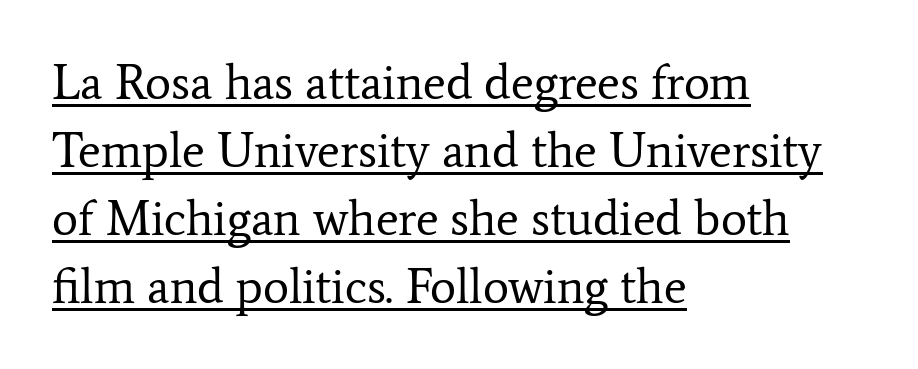
{"serif": "yes", "italic": "no", "bold": "no", "weight": "regular", "width": "normal", "stroke_contrast": "low", "x_height": "medium", "monospaced": "no", "underline": "yes", "align": "left", "line_spacing": "normal", "line_spacing_ratio": 1.39, "letter_spacing": "normal", "letter_spacing_em": 0.0, "glyph_px": 49}
